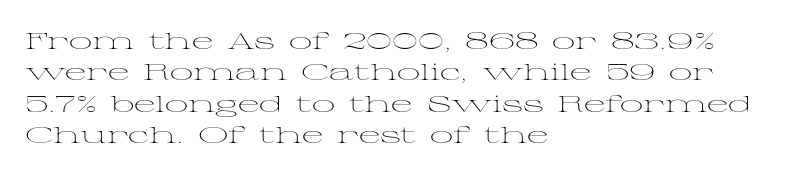
One glance says typical: line gaps are just what's usual. What stands out about the letter spacing? Nothing — it is the standard amount. This reads as an unemphasized weight, regular at the heaviest. The text block is weighted toward the left margin, trailing off unevenly rightward. Descender tails drop into unmarked territory. The specimen reads as upright at a glance.
